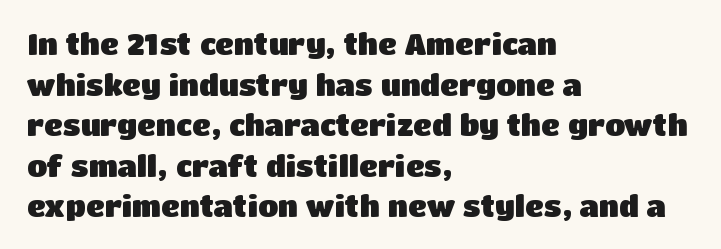
{"serif": "no", "italic": "no", "bold": "yes", "weight": "heavy", "width": "normal", "stroke_contrast": "low", "x_height": "large", "monospaced": "no", "underline": "no", "align": "left", "line_spacing": "normal", "line_spacing_ratio": 1.4, "letter_spacing": "normal", "letter_spacing_em": 0.0, "glyph_px": 29}
